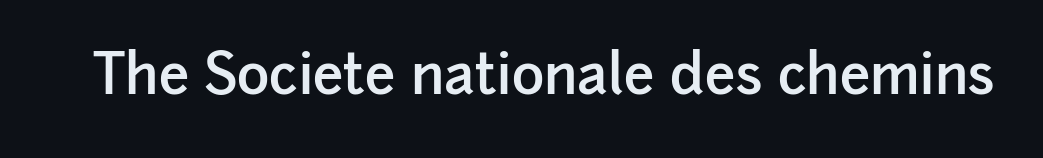
The image shows 55 px semibold sans-serif type, upright; set normal letter spacing, not underlined; low stroke contrast and a medium x-height.
